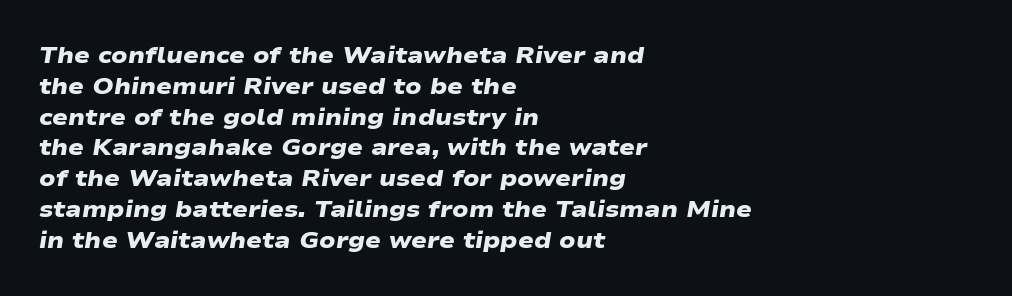
Students, this is bold: see how much ink each stroke carries. Alignment: flush left. Rows of type keep a routine distance in the vertical direction. Lines of text with bare space underneath. The letters sit at their default tracking, neither squeezed nor spread.
